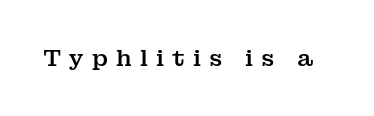
Q: Is the text italic (slanted)? A: No, it is upright.
Q: Is the text underlined? A: No.
Q: Is the spacing between letters normal or unusually wide? A: Unusually wide.
